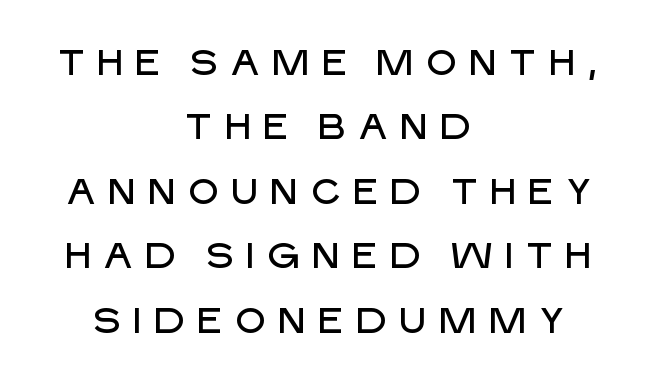
Q: Is the text italic (slanted)? A: No, it is upright.
Q: Is the typeface a serif or a sans-serif typeface? A: Sans-serif.
Q: Is the text underlined? A: No.
Q: How is the paragraph aligned? A: Centered.
Q: Is the spacing between letters normal or unusually wide? A: Unusually wide.
Q: Width (condensed, normal, or wide)? A: Normal.
Q: Stroke contrast? A: Low.
Q: x-height? A: Large.
Q: Monospaced? A: No.
